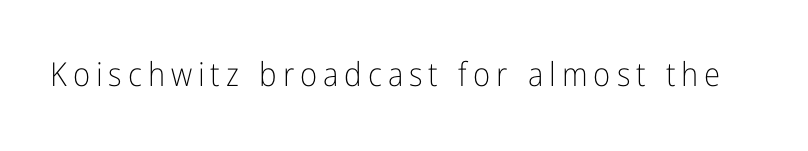
Q: Is the text bold? A: No.
Q: Is the text italic (slanted)? A: No, it is upright.
Q: Is the typeface a serif or a sans-serif typeface? A: Sans-serif.
Q: Is the text underlined? A: No.
Q: Width (condensed, normal, or wide)? A: Condensed.
Q: Stroke contrast? A: Low.
Q: x-height? A: Medium.
Q: Monospaced? A: No.
